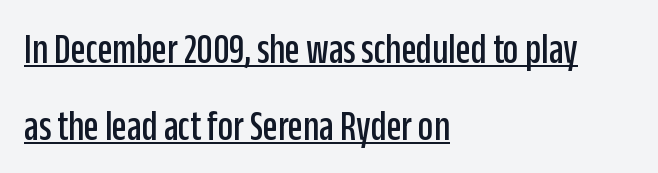
{"serif": "no", "italic": "no", "width": "condensed", "stroke_contrast": "low", "x_height": "large", "monospaced": "no", "underline": "yes", "align": "left", "line_spacing_ratio": 1.78, "letter_spacing": "normal", "letter_spacing_em": 0.0, "glyph_px": 43}
